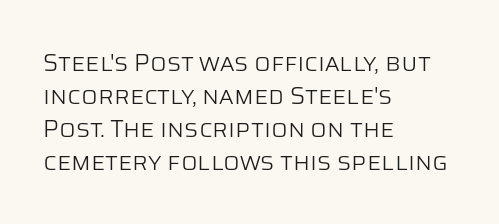
The image shows 24 px text type, upright; set left-aligned, normal line spacing (1.37x), normal letter spacing, not underlined.
